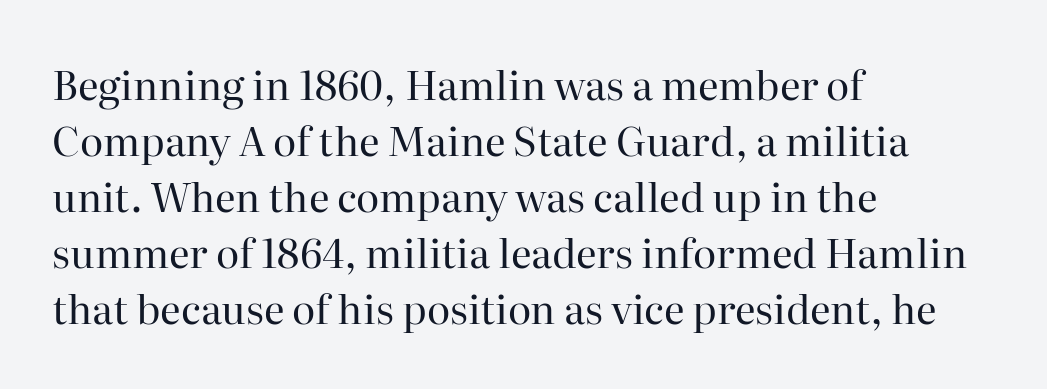
Q: Is the text bold? A: No.
Q: Is the text italic (slanted)? A: No, it is upright.
Q: Is the typeface a serif or a sans-serif typeface? A: Serif.
Q: Is the text underlined? A: No.
Q: How is the paragraph aligned? A: Left-aligned.
Q: Is the spacing between letters normal or unusually wide? A: Normal.
Q: Is the spacing between lines tight, normal or loose? A: Normal.
Q: Width (condensed, normal, or wide)? A: Normal.
Q: Stroke contrast? A: High.
Q: x-height? A: Medium.
Q: Monospaced? A: No.
